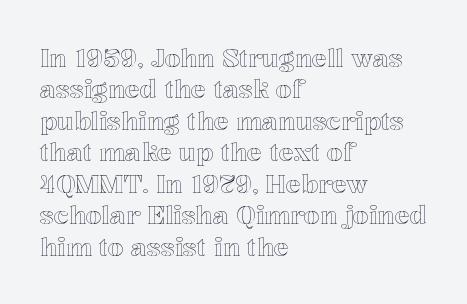
The image shows 25 px text type, upright; set left-aligned, normal line spacing (1.26x), normal letter spacing, not underlined.
